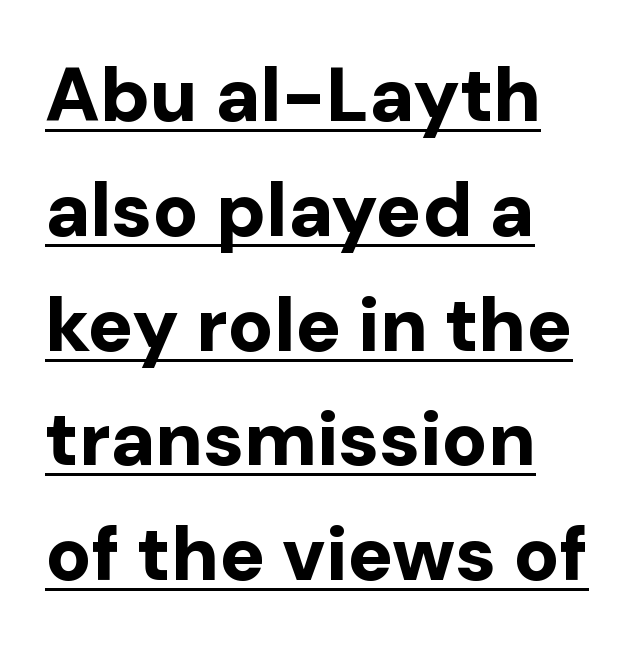
Q: Is the text bold? A: Yes.
Q: Is the text italic (slanted)? A: No, it is upright.
Q: Is the typeface a serif or a sans-serif typeface? A: Sans-serif.
Q: Is the text underlined? A: Yes.
Q: How is the paragraph aligned? A: Left-aligned.
Q: Is the spacing between letters normal or unusually wide? A: Normal.
Q: Is the spacing between lines tight, normal or loose? A: Normal.
Q: Width (condensed, normal, or wide)? A: Normal.
Q: Stroke contrast? A: Low.
Q: x-height? A: Medium.
Q: Monospaced? A: No.
